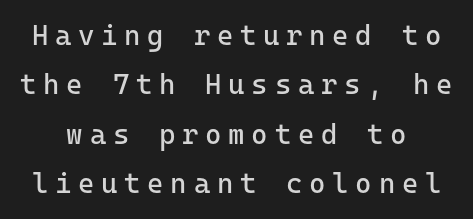
Q: Is the text bold? A: No.
Q: Is the text italic (slanted)? A: No, it is upright.
Q: Is the typeface a serif or a sans-serif typeface? A: Sans-serif.
Q: Is the text underlined? A: No.
Q: Is the spacing between letters normal or unusually wide? A: Unusually wide.
Q: Width (condensed, normal, or wide)? A: Normal.
Q: Stroke contrast? A: Low.
Q: x-height? A: Medium.
Q: Monospaced? A: Yes.
